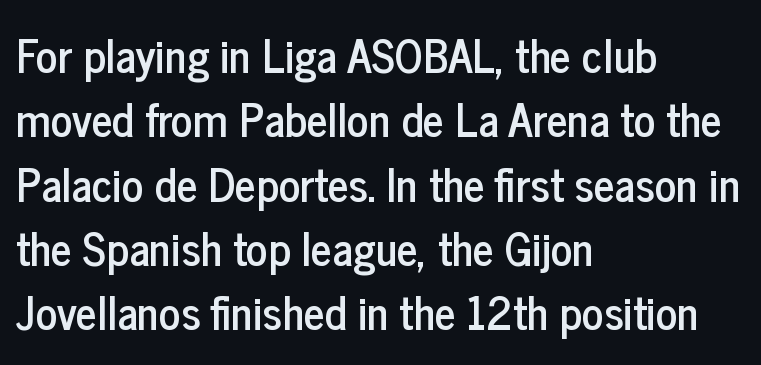
{"serif": "no", "italic": "no", "width": "condensed", "stroke_contrast": "low", "x_height": "medium", "monospaced": "no", "underline": "no", "align": "left", "line_spacing": "normal", "line_spacing_ratio": 1.43, "letter_spacing": "normal", "letter_spacing_em": 0.0, "glyph_px": 45}
